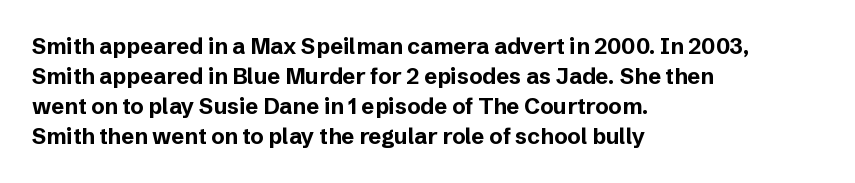
The paragraph shown leans on its left margin. This block has exactly the height ordinary leading produces. Italic: no, the glyphs are upright roman. The baseline area is clear.
